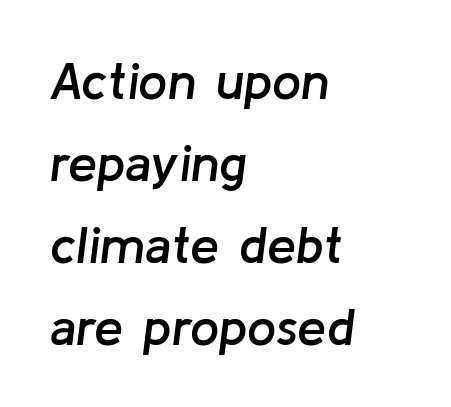
{"italic": "yes", "lean": "right", "slant_degrees": 8, "bold": "semi", "weight": "semibold", "width": "normal", "stroke_contrast": "low", "x_height": "medium", "monospaced": "no", "underline": "no", "align": "left", "line_spacing": "normal", "line_spacing_ratio": 1.58, "letter_spacing": "normal", "letter_spacing_em": 0.0, "glyph_px": 52}
